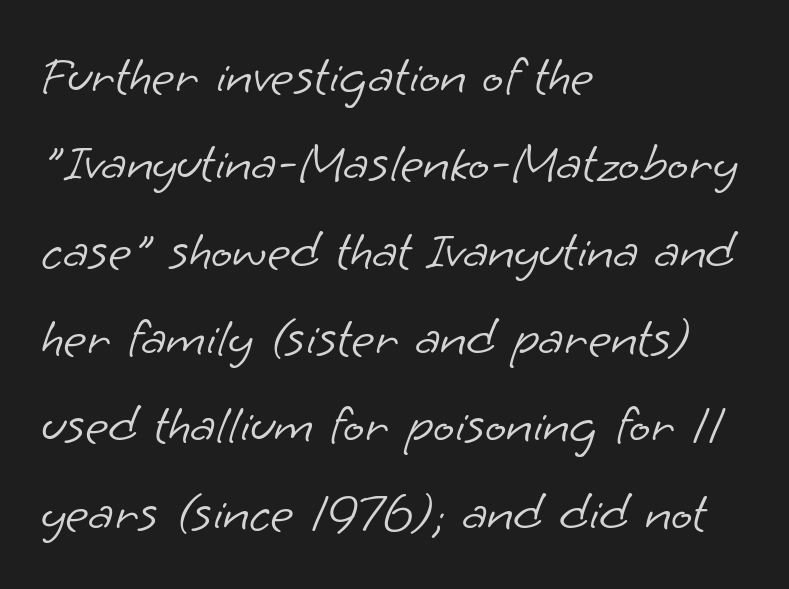
{"serif": "no", "bold": "no", "weight": "light", "width": "normal", "stroke_contrast": "low", "x_height": "small", "monospaced": "no", "underline": "no", "align": "left", "line_spacing": "normal", "line_spacing_ratio": 1.56, "letter_spacing": "normal", "letter_spacing_em": 0.0, "glyph_px": 56}
